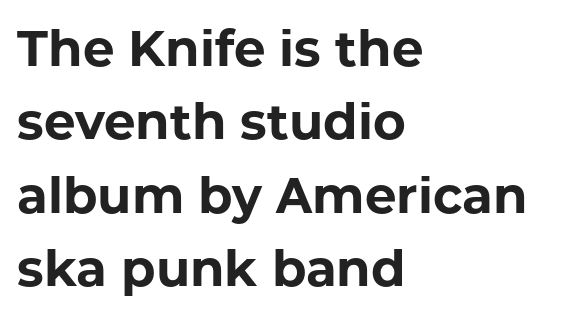
Emphasis by weight is at full strength: bold. In terms of posture, this sample is upright. Descenders are the only things crossing below the line. The glyphs in this specimen are sans serif. The setting favours the left margin, as ordinary paragraphs usually do.
